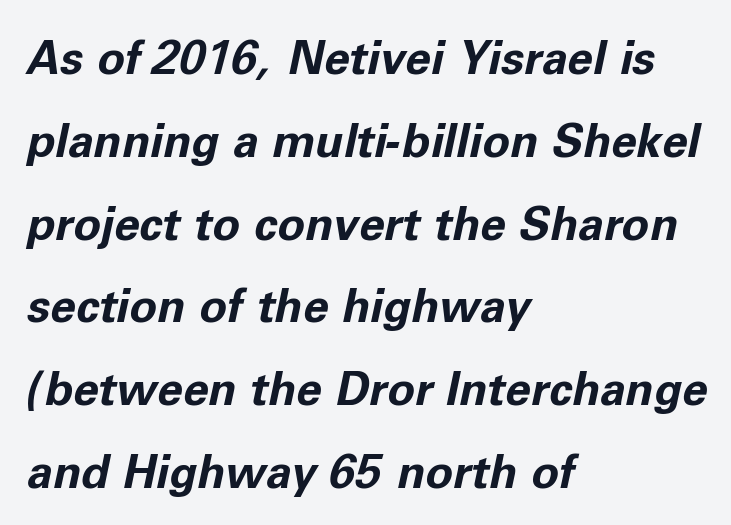
The image shows 46 px bold type, italic (leaning right); set left-aligned, line spacing 1.8x, normal letter spacing, not underlined; low stroke contrast and a medium x-height.
